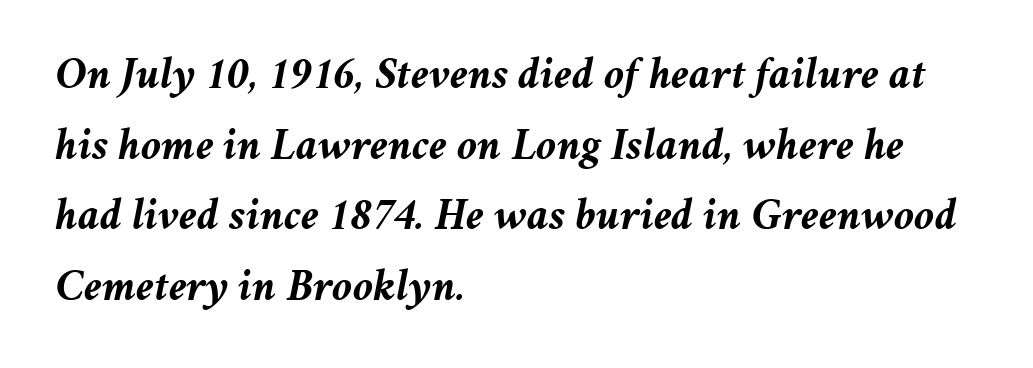
The image shows 45 px semibold type, italic (leaning right); set left-aligned, normal line spacing (1.57x), normal letter spacing, not underlined; medium stroke contrast and a medium x-height.
